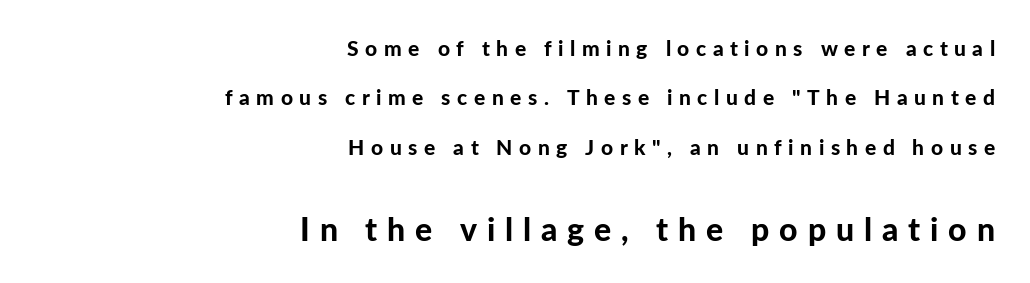
Q: Is the text bold? A: Yes.
Q: Is the text italic (slanted)? A: No, it is upright.
Q: Is the typeface a serif or a sans-serif typeface? A: Sans-serif.
Q: Is the text underlined? A: No.
Q: How is the paragraph aligned? A: Right-aligned.
Q: Is the spacing between letters normal or unusually wide? A: Unusually wide.
Q: Is the spacing between lines tight, normal or loose? A: Loose.
Q: Which block of text is set in a larger size, the first (top) or the second (bottom)? A: The second (bottom) one.
Q: Width (condensed, normal, or wide)? A: Normal.
Q: Stroke contrast? A: Low.
Q: x-height? A: Medium.
Q: Monospaced? A: No.
